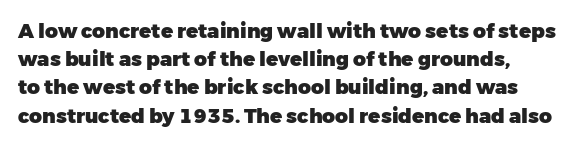
{"italic": "no", "bold": "yes", "underline": "no", "line_spacing": "normal", "line_spacing_ratio": 1.41, "letter_spacing": "normal", "letter_spacing_em": 0.0, "glyph_px": 20}
